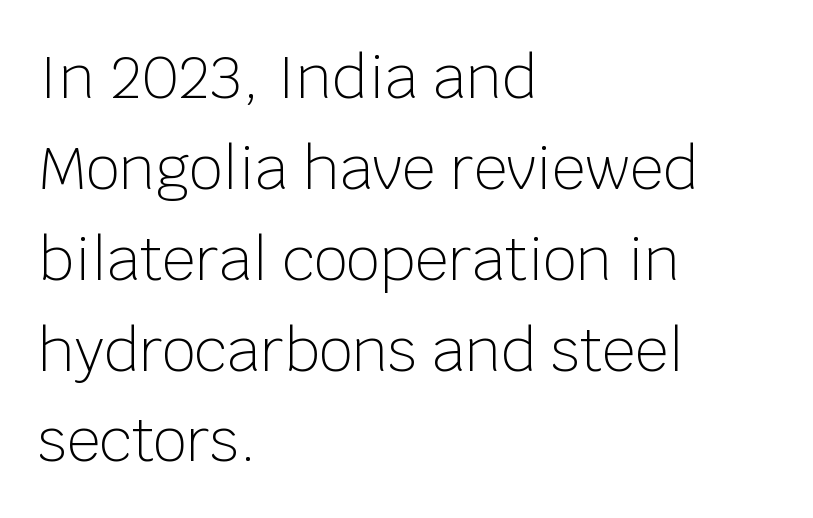
Here the designer chose a conventional face with non-uniform glyph widths. The characters display no serif detailing; their extremities are plain. The letterforms sit at book weight or below. A typesetter would mark this as roman, not italic. Is there much room between lines? A standard amount, neither cramped nor airy. Check the space under the baseline: it is left empty.
